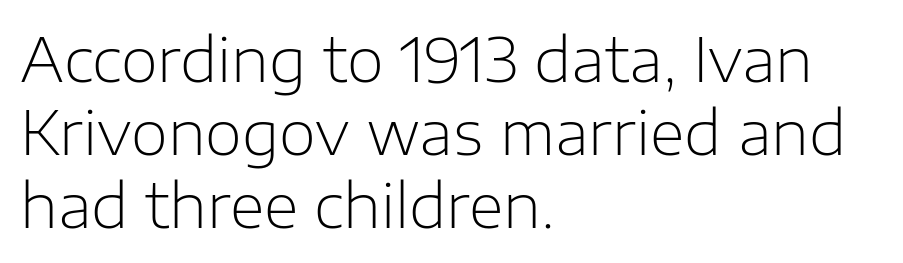
Q: Is the text bold? A: No.
Q: Is the text italic (slanted)? A: No, it is upright.
Q: Is the typeface a serif or a sans-serif typeface? A: Sans-serif.
Q: Is the text underlined? A: No.
Q: How is the paragraph aligned? A: Left-aligned.
Q: Is the spacing between letters normal or unusually wide? A: Normal.
Q: Width (condensed, normal, or wide)? A: Normal.
Q: Stroke contrast? A: Low.
Q: x-height? A: Medium.
Q: Monospaced? A: No.
